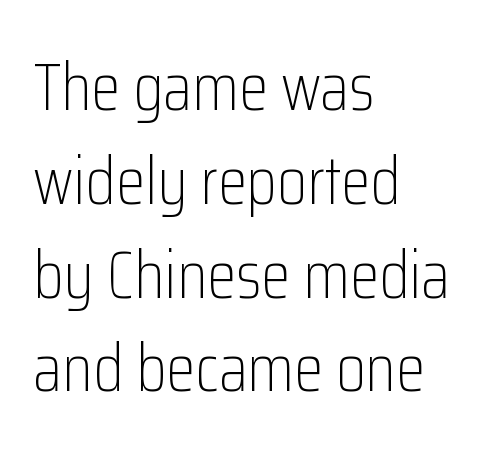
This is not heavy type; no bold has been used. Leading matches the norm, producing a regular column. The typeface chosen for these lines omits serifs. Unmarked baselines from the first word to the last. Default kerning and tracking; the words read as compact shapes. Caption: multi-line text, flush left, ragged right.
